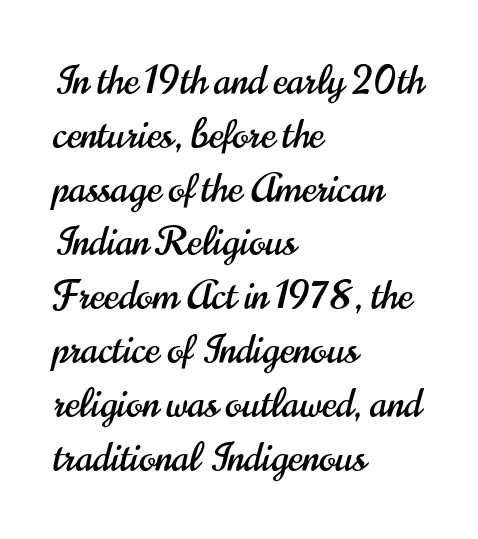
Q: Is the text italic (slanted)? A: Yes.
Q: Is the typeface a serif or a sans-serif typeface? A: Sans-serif.
Q: Is the text underlined? A: No.
Q: How is the paragraph aligned? A: Left-aligned.
Q: Is the spacing between letters normal or unusually wide? A: Normal.
Q: Is the spacing between lines tight, normal or loose? A: Normal.
Q: Width (condensed, normal, or wide)? A: Condensed.
Q: Stroke contrast? A: High.
Q: x-height? A: Small.
Q: Monospaced? A: No.
